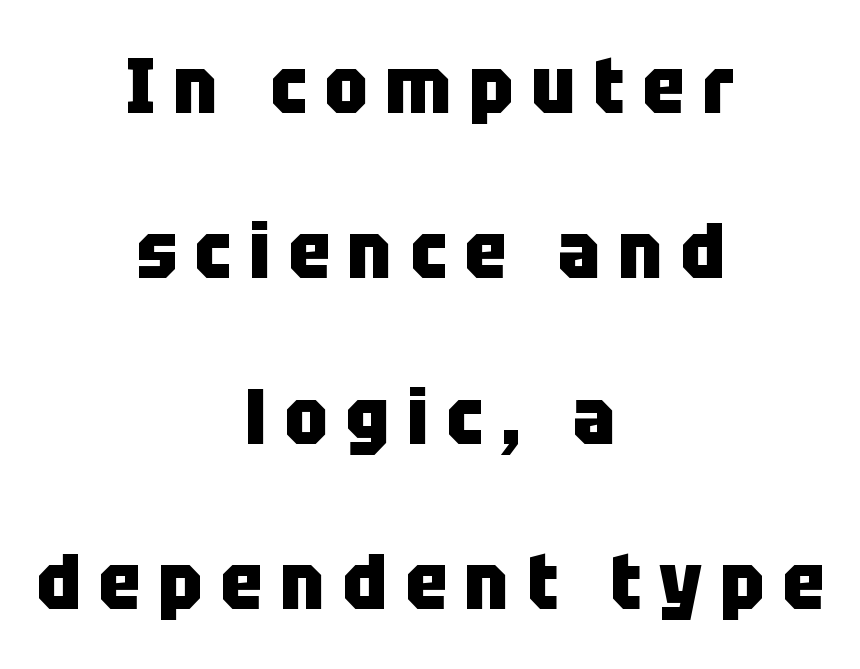
The image shows 78 px heavy, condensed sans-serif type, upright; set centered, loose line spacing (2.12x), unusually wide letter spacing (+0.23 em), not underlined; low stroke contrast and a large x-height.
